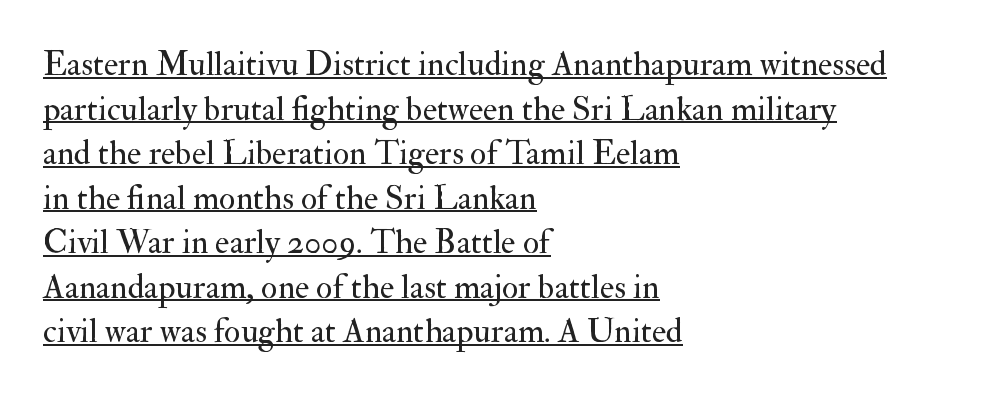
Q: Is the text bold? A: No.
Q: Is the text italic (slanted)? A: No, it is upright.
Q: Is the typeface a serif or a sans-serif typeface? A: Serif.
Q: Is the text underlined? A: Yes.
Q: How is the paragraph aligned? A: Left-aligned.
Q: Is the spacing between letters normal or unusually wide? A: Normal.
Q: Is the spacing between lines tight, normal or loose? A: Normal.
Q: Width (condensed, normal, or wide)? A: Normal.
Q: Stroke contrast? A: Medium.
Q: x-height? A: Small.
Q: Monospaced? A: No.
